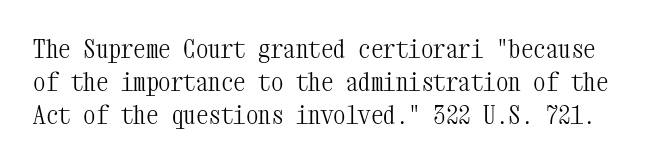
Q: Is the text bold? A: No.
Q: Is the text italic (slanted)? A: No, it is upright.
Q: Is the text underlined? A: No.
Q: Is the spacing between letters normal or unusually wide? A: Normal.
Q: Is the spacing between lines tight, normal or loose? A: Normal.
